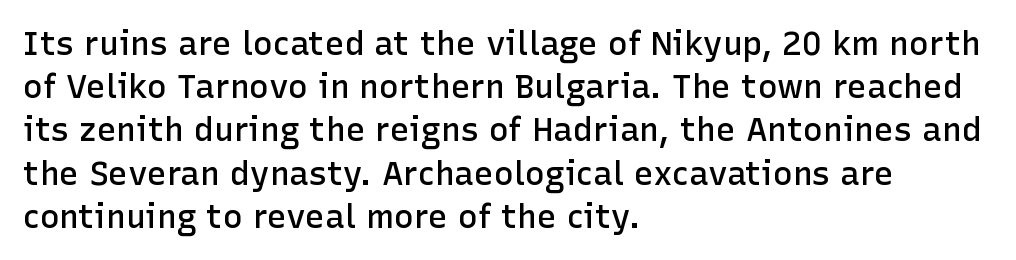
The image shows 33 px semibold sans-serif type, upright; set left-aligned, normal line spacing (1.31x), normal letter spacing, not underlined; low stroke contrast and a medium x-height.
